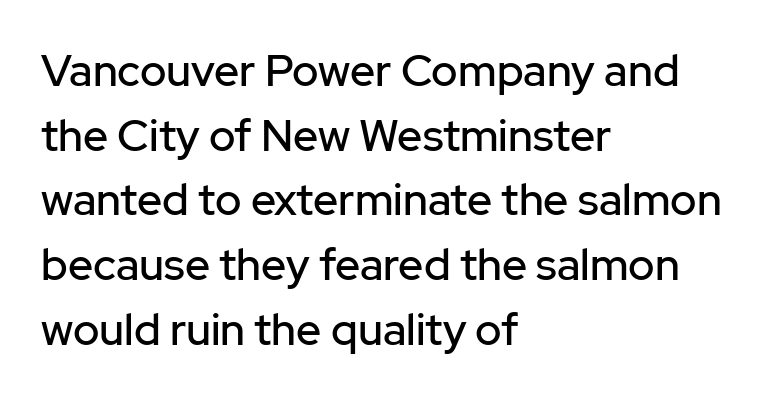
The image shows 44 px sans-serif type, upright; set left-aligned, normal line spacing (1.47x), normal letter spacing, not underlined; low stroke contrast and a medium x-height.
